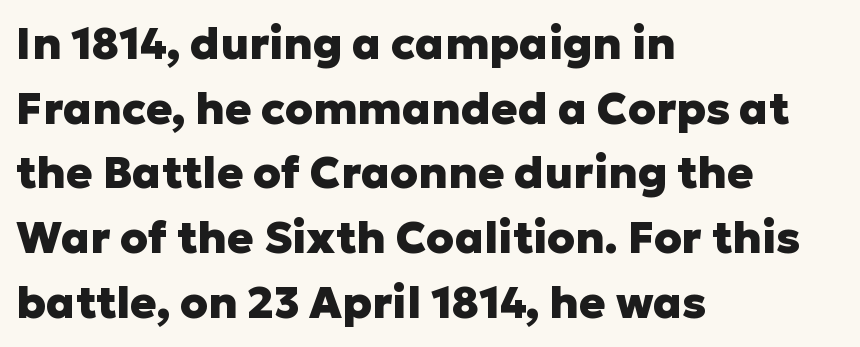
The glyphs have the mass of a bold cut. A normal amount of white space separates one row of letters from the next. These lines are rendered in a variable-pitch font. Short and long lines alike share a common starting point at left. The gap between lines stays unmarked.
